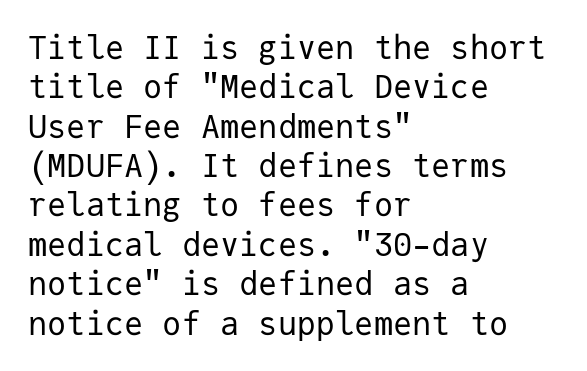
{"serif": "no", "italic": "no", "bold": "no", "weight": "regular", "width": "normal", "stroke_contrast": "low", "x_height": "medium", "monospaced": "yes", "underline": "no", "align": "left", "line_spacing_ratio": 1.23, "letter_spacing": "normal", "letter_spacing_em": 0.0, "glyph_px": 32}
